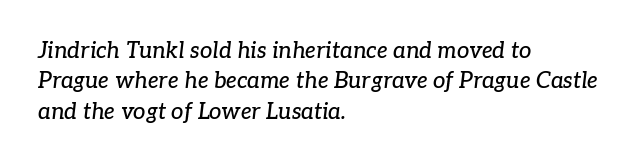
{"italic": "yes", "lean": "right", "slant_degrees": 7, "underline": "no", "align": "left", "line_spacing": "normal", "line_spacing_ratio": 1.38, "letter_spacing": "normal", "letter_spacing_em": 0.0, "glyph_px": 22}
